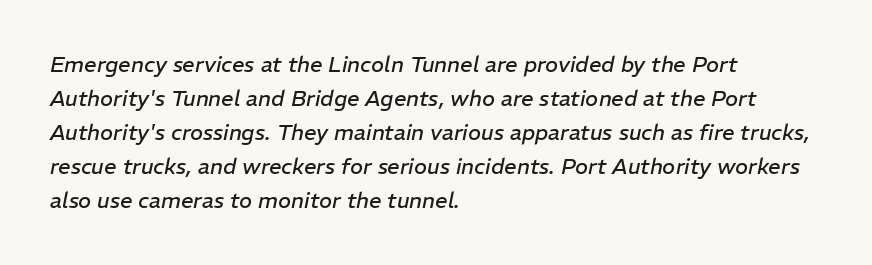
Q: Is the text bold? A: No.
Q: Is the text italic (slanted)? A: Yes, it leans right by about 11 degrees.
Q: Is the text underlined? A: No.
Q: How is the paragraph aligned? A: Left-aligned.
Q: Is the spacing between letters normal or unusually wide? A: Normal.
Q: Is the spacing between lines tight, normal or loose? A: Normal.
